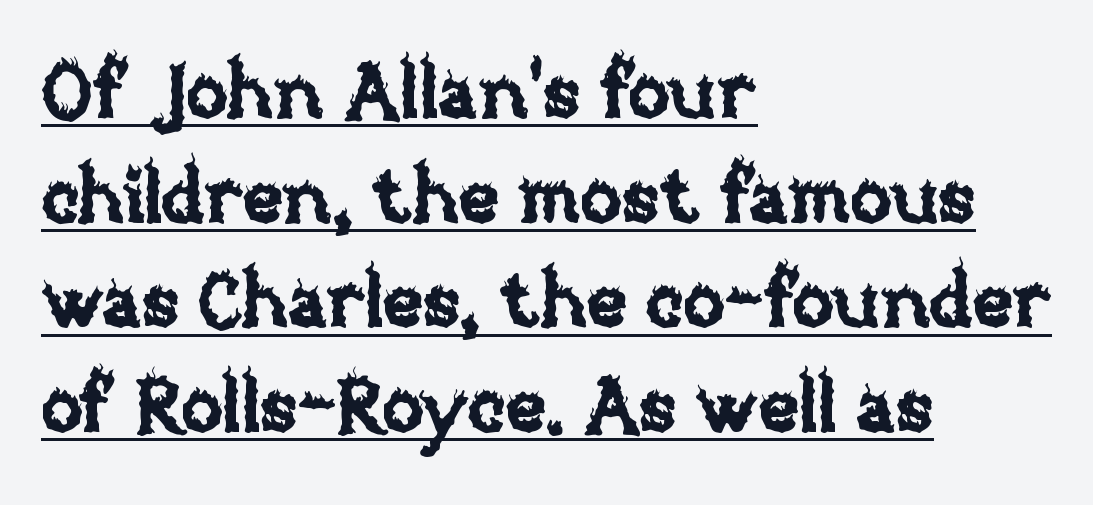
{"italic": "no", "width": "normal", "stroke_contrast": "low", "x_height": "large", "monospaced": "no", "underline": "yes", "align": "left", "line_spacing": "normal", "line_spacing_ratio": 1.36, "letter_spacing": "normal", "letter_spacing_em": 0.0, "glyph_px": 77}
